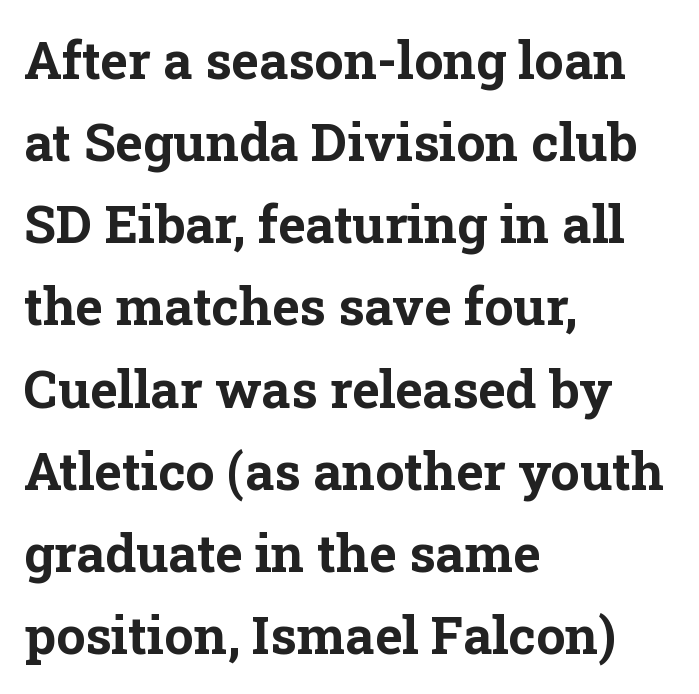
{"serif": "yes", "italic": "no", "bold": "yes", "weight": "bold", "width": "normal", "stroke_contrast": "low", "x_height": "medium", "monospaced": "no", "underline": "no", "align": "left", "line_spacing": "normal", "line_spacing_ratio": 1.58, "letter_spacing": "normal", "letter_spacing_em": 0.0, "glyph_px": 52}
